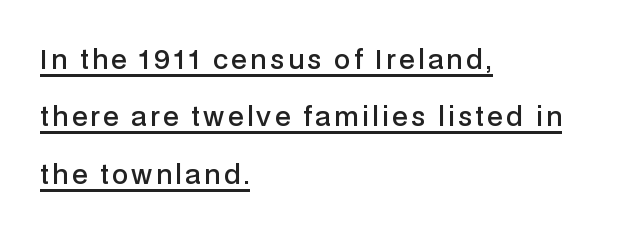
Q: Is the text bold? A: Semi-bold.
Q: Is the text italic (slanted)? A: No, it is upright.
Q: Is the text underlined? A: Yes.
Q: How is the paragraph aligned? A: Left-aligned.
Q: Is the spacing between lines tight, normal or loose? A: Loose.
